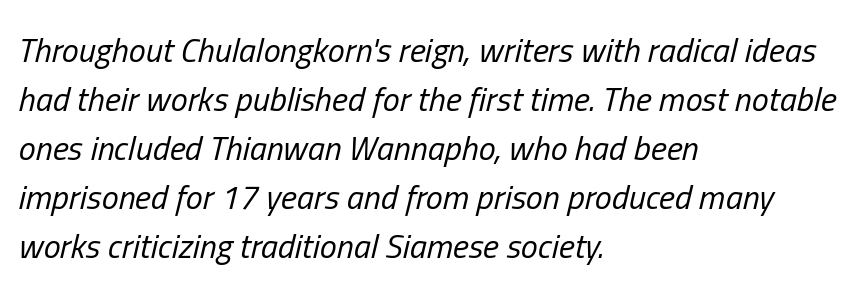
The image shows 34 px regular-weight, condensed type, italic (leaning right); set left-aligned, normal line spacing (1.44x), normal letter spacing, not underlined; low stroke contrast and a medium x-height.
